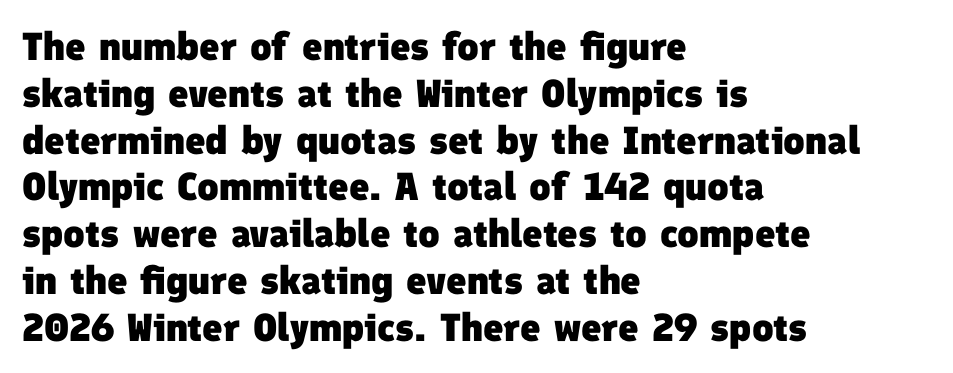
The image shows 39 px heavy sans-serif type; set left-aligned, line spacing 1.2x, normal letter spacing, not underlined; low stroke contrast and a medium x-height.
